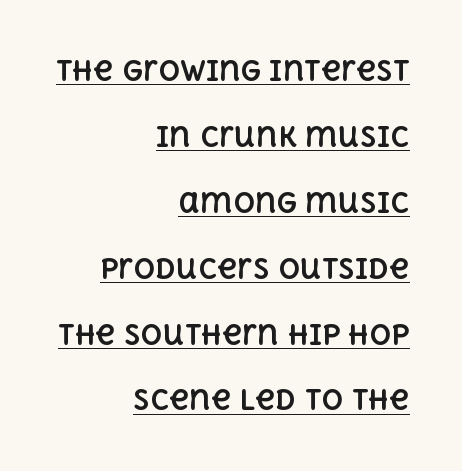
Q: Is the text bold? A: Yes.
Q: Is the text italic (slanted)? A: No, it is upright.
Q: Is the text underlined? A: Yes.
Q: How is the paragraph aligned? A: Right-aligned.
Q: Is the spacing between letters normal or unusually wide? A: Normal.
Q: Is the spacing between lines tight, normal or loose? A: Loose.
